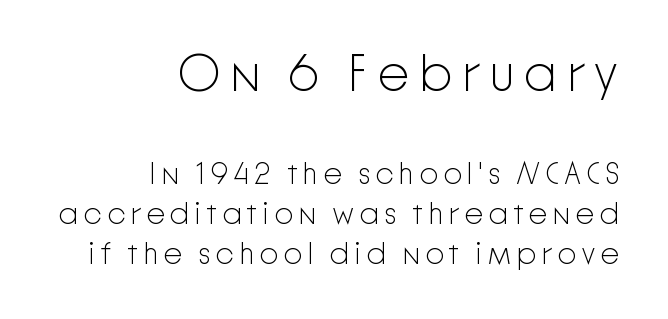
Q: Is the text bold? A: No.
Q: Is the text italic (slanted)? A: No, it is upright.
Q: Is the typeface a serif or a sans-serif typeface? A: Sans-serif.
Q: Is the text underlined? A: No.
Q: How is the paragraph aligned? A: Right-aligned.
Q: Is the spacing between lines tight, normal or loose? A: Normal.
Q: Which block of text is set in a larger size, the first (top) or the second (bottom)? A: The first (top) one.
Q: Width (condensed, normal, or wide)? A: Normal.
Q: Stroke contrast? A: Low.
Q: x-height? A: Medium.
Q: Monospaced? A: No.
